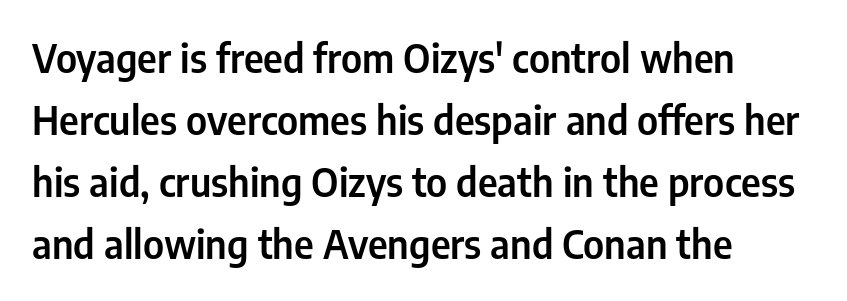
The image shows 39 px condensed sans-serif type, upright; set left-aligned, normal line spacing (1.59x), normal letter spacing, not underlined; low stroke contrast and a medium x-height.
